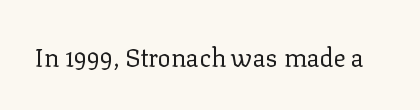
{"italic": "no", "bold": "no", "underline": "no", "letter_spacing": "normal", "letter_spacing_em": 0.0, "glyph_px": 25}
